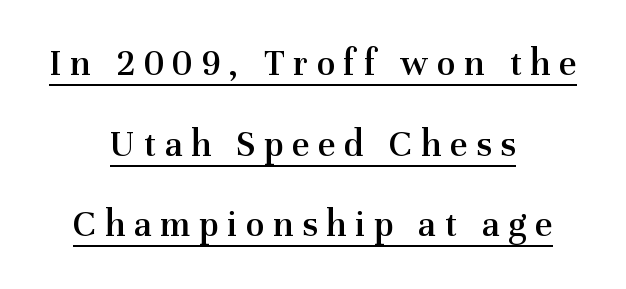
Q: Is the text bold? A: Semi-bold.
Q: Is the text italic (slanted)? A: No, it is upright.
Q: Is the typeface a serif or a sans-serif typeface? A: Serif.
Q: Is the text underlined? A: Yes.
Q: How is the paragraph aligned? A: Centered.
Q: Is the spacing between letters normal or unusually wide? A: Unusually wide.
Q: Is the spacing between lines tight, normal or loose? A: Loose.
Q: Width (condensed, normal, or wide)? A: Normal.
Q: Stroke contrast? A: Medium.
Q: x-height? A: Medium.
Q: Monospaced? A: No.
